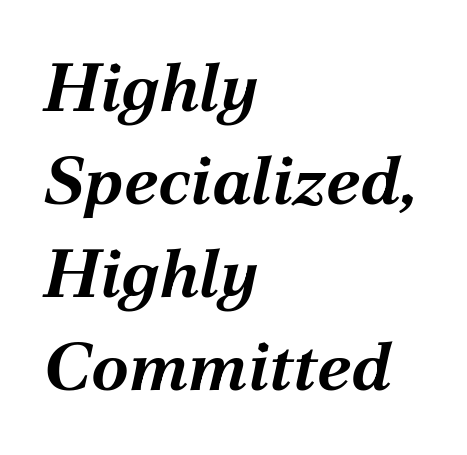
{"italic": "yes", "lean": "right", "slant_degrees": 12, "bold": "yes", "weight": "bold", "width": "normal", "stroke_contrast": "medium", "x_height": "medium", "monospaced": "no", "underline": "no", "align": "left", "line_spacing": "normal", "line_spacing_ratio": 1.37, "letter_spacing": "normal", "letter_spacing_em": 0.0, "glyph_px": 68}
